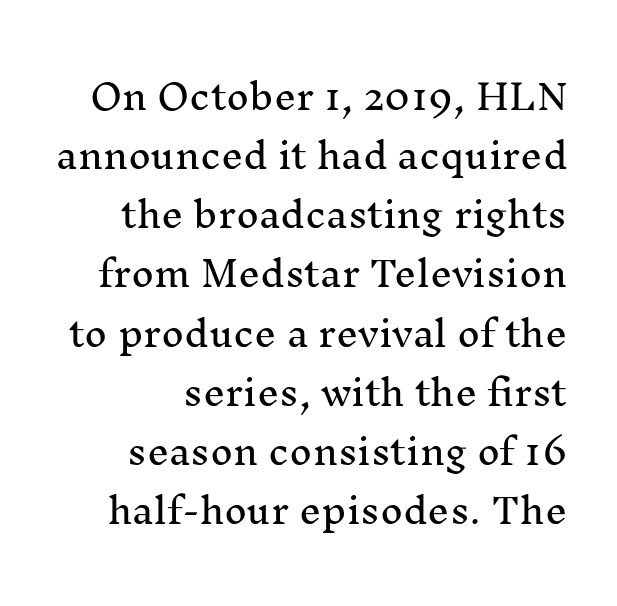
Posture: straight, roman, zero tilt. Glyph-to-glyph distance matches everyday printed text. Lines of text with bare space underneath. Each letter keeps its own natural width here, so spacing adapts to shape.
